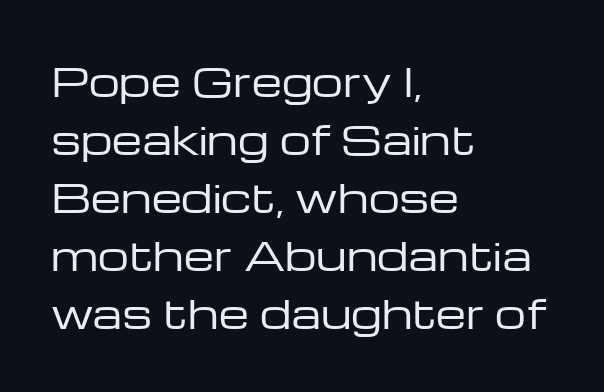
Notice how the passage keeps a crisp vertical edge on the left only. The face looks like a standard text weight, possibly lighter. Students, observe: this is what conventionally led text looks like. The characters display no serif detailing; their extremities are plain. Italic? Not at all — the glyphs are vertical.
